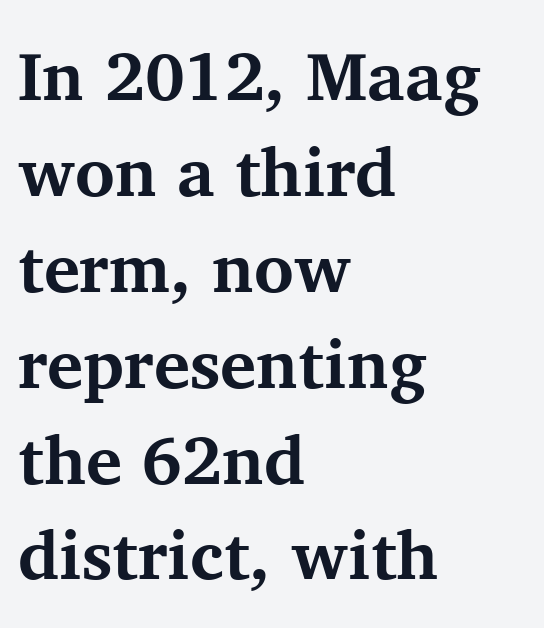
{"serif": "yes", "italic": "no", "bold": "yes", "weight": "bold", "width": "normal", "stroke_contrast": "medium", "x_height": "medium", "monospaced": "no", "underline": "no", "align": "left", "line_spacing": "normal", "line_spacing_ratio": 1.41, "letter_spacing": "normal", "letter_spacing_em": 0.0, "glyph_px": 68}
